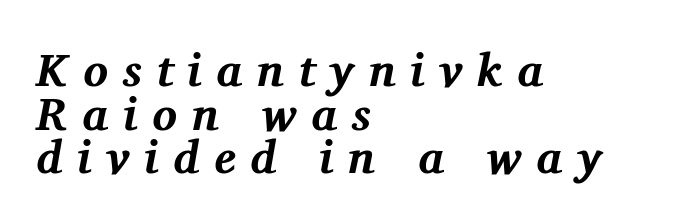
{"serif": "yes", "italic": "yes", "lean": "right", "slant_degrees": 11, "bold": "yes", "weight": "bold", "width": "normal", "stroke_contrast": "medium", "x_height": "medium", "monospaced": "no", "underline": "no", "align": "left", "line_spacing": "tight", "line_spacing_ratio": 0.95, "letter_spacing": "wide", "letter_spacing_em": 0.32, "glyph_px": 46}
